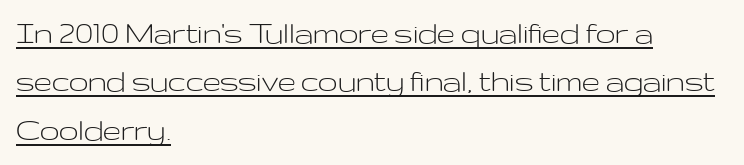
The image shows 35 px light, wide sans-serif type, upright; set left-aligned, normal line spacing (1.38x), normal letter spacing, underlined; low stroke contrast and a medium x-height.
